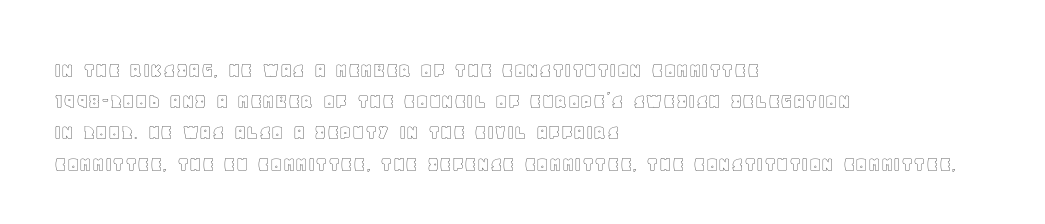
{"italic": "no", "underline": "no", "align": "left", "line_spacing": "normal", "line_spacing_ratio": 1.42, "letter_spacing": "normal", "letter_spacing_em": 0.0, "glyph_px": 22}
